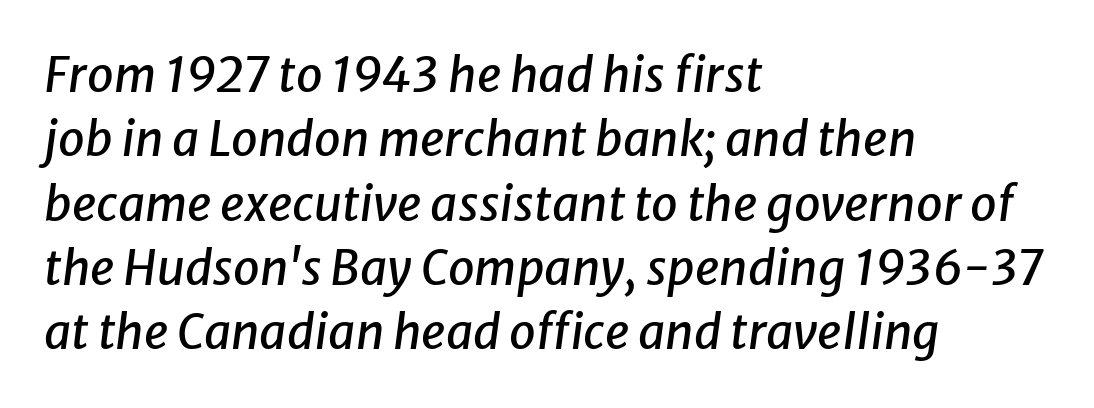
Q: Is the text italic (slanted)? A: Yes, it leans right by about 8 degrees.
Q: Is the text underlined? A: No.
Q: How is the paragraph aligned? A: Left-aligned.
Q: Is the spacing between letters normal or unusually wide? A: Normal.
Q: Is the spacing between lines tight, normal or loose? A: Normal.
Q: Width (condensed, normal, or wide)? A: Normal.
Q: Stroke contrast? A: Low.
Q: x-height? A: Medium.
Q: Monospaced? A: No.
